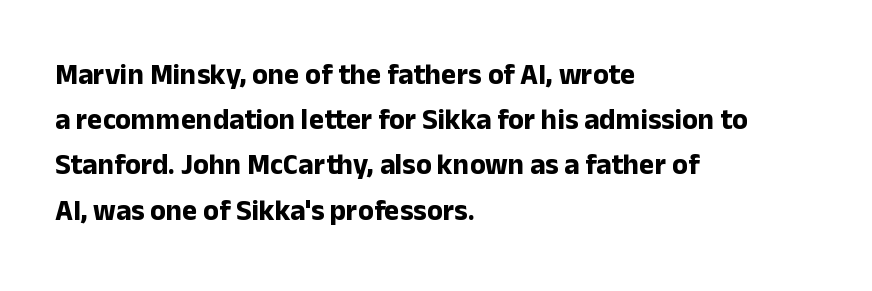
{"serif": "no", "italic": "no", "bold": "yes", "weight": "bold", "width": "normal", "stroke_contrast": "low", "x_height": "medium", "monospaced": "no", "underline": "no", "align": "left", "line_spacing": "normal", "line_spacing_ratio": 1.56, "letter_spacing": "normal", "letter_spacing_em": 0.0, "glyph_px": 29}
